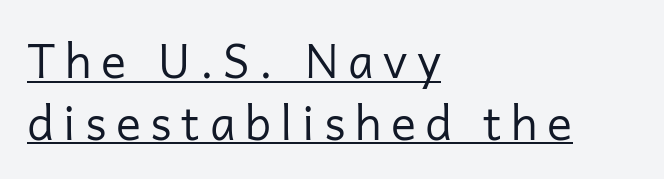
The image shows 47 px regular-weight sans-serif type, upright; set left-aligned, normal line spacing (1.31x), unusually wide letter spacing (+0.2 em), underlined; low stroke contrast and a medium x-height.
